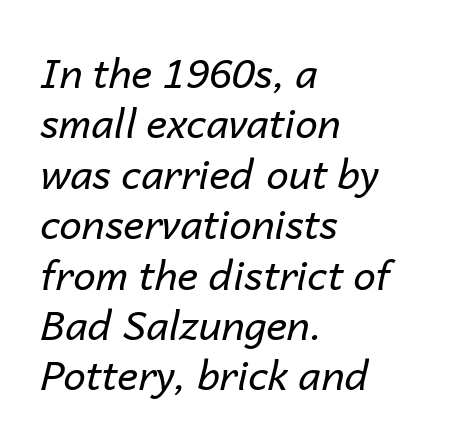
What's the leading like? Ordinary, nothing unusual. A student would call this left alignment; a typographer would say flush left, rag right. On a weight scale, this lands at 450 or below. Note the varied advance widths — an 'i' is clearly narrower than an 'm'. Slanted lettering throughout. The rendering keeps characters at their native spacing.
